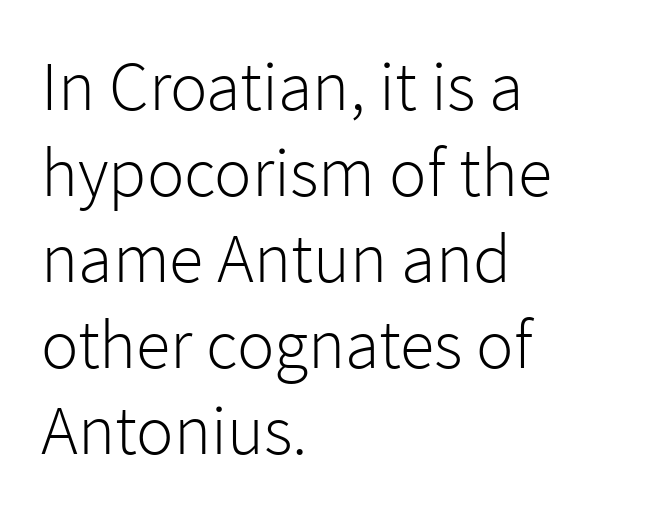
{"serif": "no", "italic": "no", "bold": "no", "weight": "light", "width": "normal", "stroke_contrast": "low", "x_height": "medium", "monospaced": "no", "underline": "no", "align": "left", "line_spacing_ratio": 1.23, "letter_spacing": "normal", "letter_spacing_em": 0.0, "glyph_px": 70}
